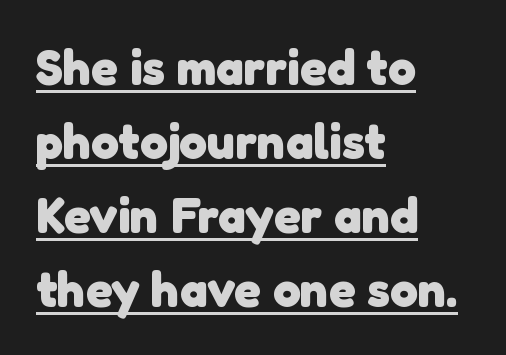
Q: Is the text bold? A: Yes.
Q: Is the typeface a serif or a sans-serif typeface? A: Sans-serif.
Q: Is the text underlined? A: Yes.
Q: How is the paragraph aligned? A: Left-aligned.
Q: Is the spacing between letters normal or unusually wide? A: Normal.
Q: Is the spacing between lines tight, normal or loose? A: Normal.
Q: Width (condensed, normal, or wide)? A: Normal.
Q: Stroke contrast? A: Low.
Q: x-height? A: Medium.
Q: Monospaced? A: No.
